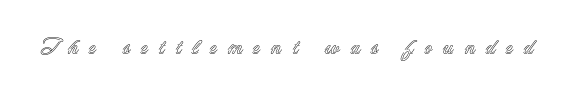
{"underline": "no", "letter_spacing": "wide", "letter_spacing_em": 0.48, "glyph_px": 22}
